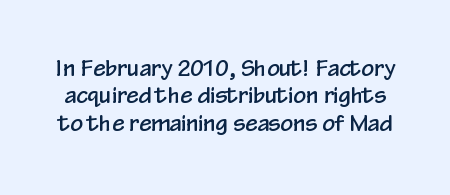
Q: Is the text italic (slanted)? A: No, it is upright.
Q: Is the text underlined? A: No.
Q: Is the spacing between letters normal or unusually wide? A: Normal.
Q: Is the spacing between lines tight, normal or loose? A: Normal.
